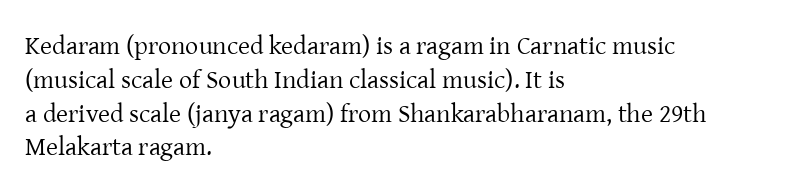
The image shows 26 px text type, upright; set left-aligned, normal line spacing (1.3x), normal letter spacing, not underlined.
